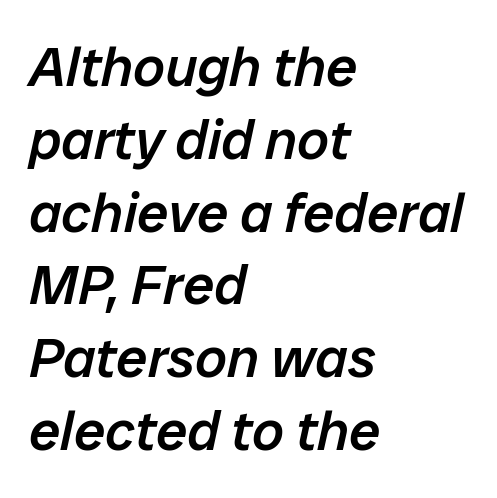
Glyph-to-glyph distance matches everyday printed text. Quick note: underline off. This is oblique type, the kind used for emphasis or titles. The letters advance in unequal steps, a hallmark of proportional type.
